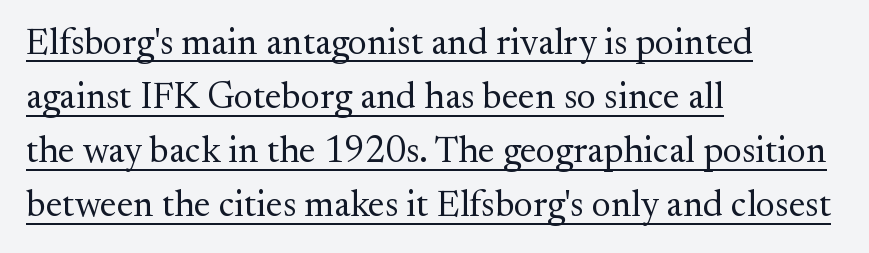
The image shows 37 px regular-weight serif type, upright; set left-aligned, normal line spacing (1.46x), normal letter spacing, underlined; medium stroke contrast and a small x-height.
